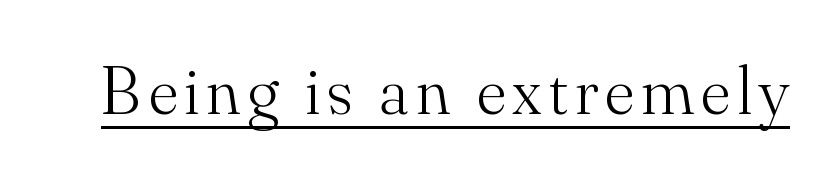
The image shows 69 px light serif type, upright; set underlined; medium stroke contrast and a small x-height.
